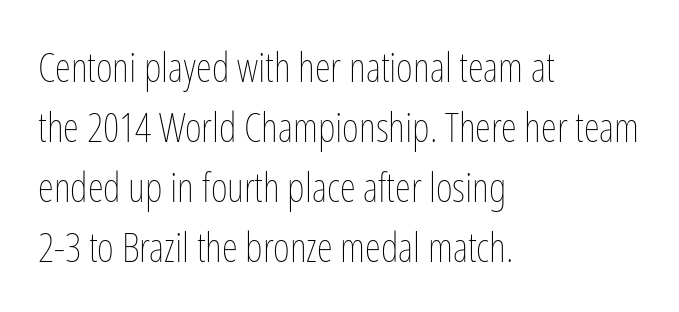
The image shows 41 px thin, condensed type, upright; set left-aligned, normal line spacing (1.46x), normal letter spacing, not underlined; low stroke contrast and a medium x-height.
